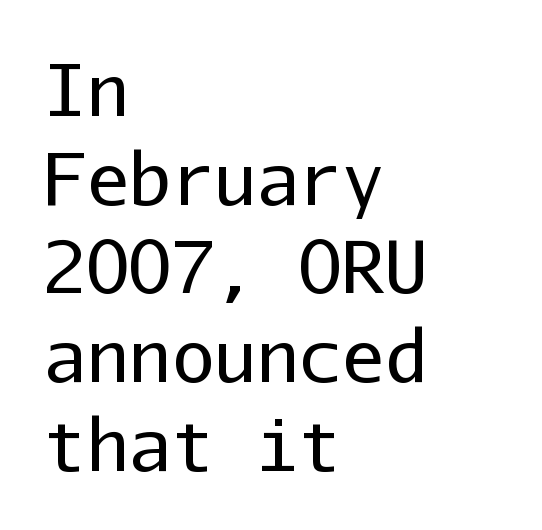
Line starts are locked; line ends wander. The letters carry no serifs — their stems end cleanly without finishing strokes. Designer's note — italics off, roman on. No extra ink here — the face is not bold. Underline: absent. Monospaced: the letters line up in strict vertical columns.
